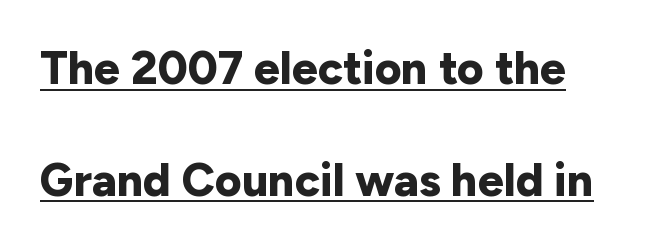
This rendering features underlined lettering. The text was rendered using a sans face with plain stroke endings. Quick note: interline space is abundant. Default kerning and tracking; the words read as compact shapes. Think of a printed novel: that variable character pitch is what you see here. I'd describe the lettering as bold — thick and assertive.
